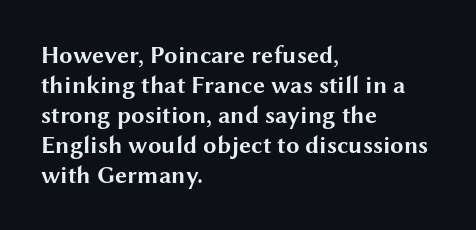
The image shows 24 px bold type, upright; set left-aligned, normal line spacing (1.25x), normal letter spacing, not underlined.
